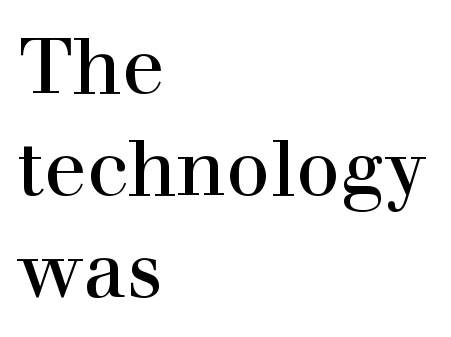
Q: Is the text italic (slanted)? A: No, it is upright.
Q: Is the typeface a serif or a sans-serif typeface? A: Serif.
Q: Is the text underlined? A: No.
Q: How is the paragraph aligned? A: Left-aligned.
Q: Is the spacing between letters normal or unusually wide? A: Normal.
Q: Is the spacing between lines tight, normal or loose? A: Normal.
Q: Width (condensed, normal, or wide)? A: Normal.
Q: x-height? A: Medium.
Q: Monospaced? A: No.
